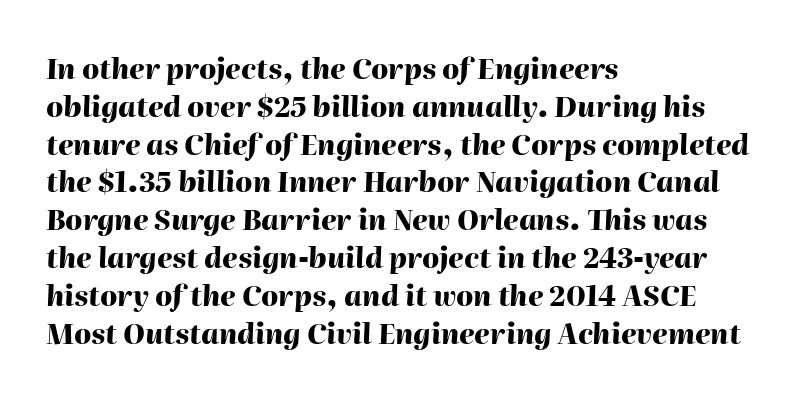
{"italic": "yes", "lean": "right", "slant_degrees": 2, "bold": "yes", "weight": "heavy", "width": "normal", "stroke_contrast": "high", "x_height": "medium", "monospaced": "no", "underline": "no", "align": "left", "line_spacing": "normal", "line_spacing_ratio": 1.35, "letter_spacing": "normal", "letter_spacing_em": 0.0, "glyph_px": 28}
